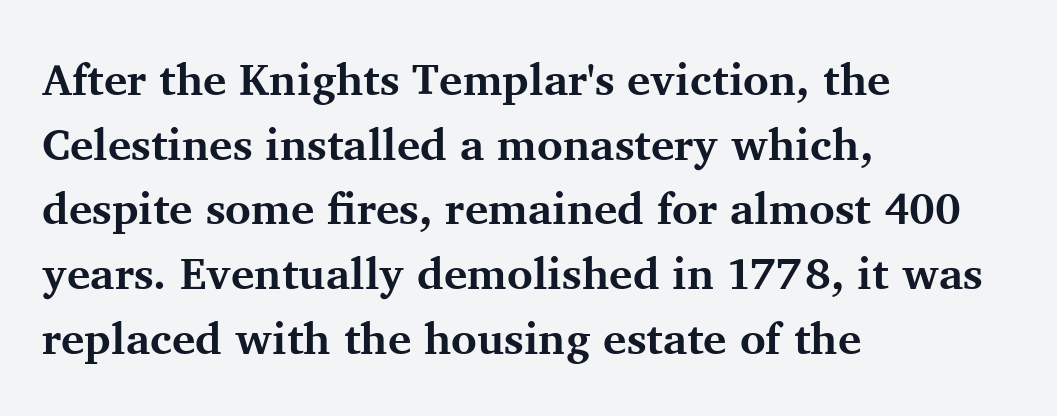
Looks like regular typesetting: each glyph gets only the width it needs. Visually the block forms a straight wall on the left and a jagged coastline on the right. Small tapered or slab feet sit at the stroke ends, so this counts as serif. Upright lettering throughout. The space beneath each line is pristine and unruled.
